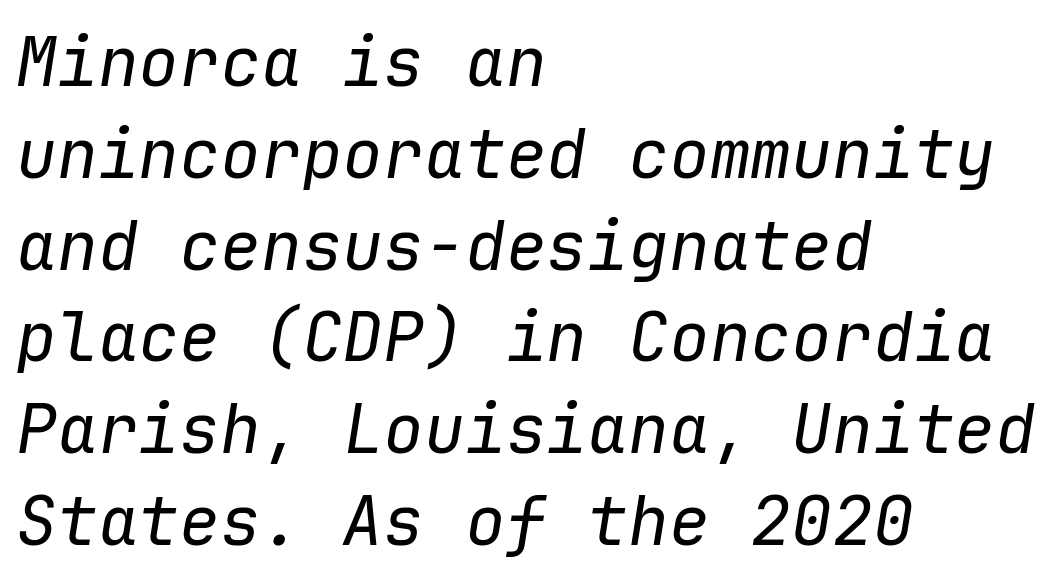
Q: Is the text bold? A: No.
Q: Is the text italic (slanted)? A: Yes, it leans right by about 9 degrees.
Q: Is the text underlined? A: No.
Q: How is the paragraph aligned? A: Left-aligned.
Q: Is the spacing between letters normal or unusually wide? A: Normal.
Q: Is the spacing between lines tight, normal or loose? A: Normal.
Q: Width (condensed, normal, or wide)? A: Normal.
Q: Stroke contrast? A: Low.
Q: x-height? A: Medium.
Q: Monospaced? A: Yes.
